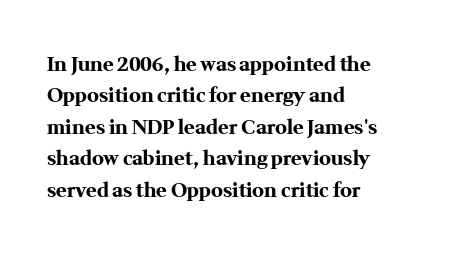
{"italic": "no", "bold": "yes", "underline": "no", "align": "left", "line_spacing": "normal", "line_spacing_ratio": 1.57, "letter_spacing": "normal", "letter_spacing_em": 0.0, "glyph_px": 20}
